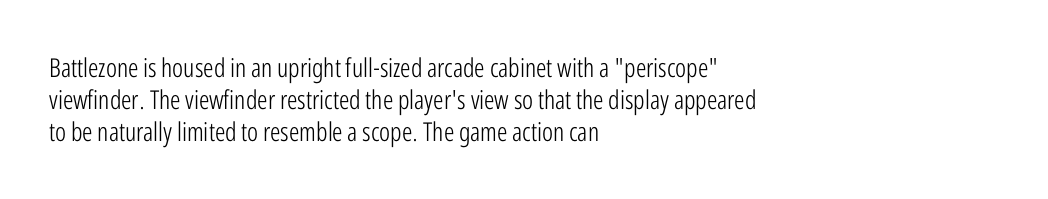
{"italic": "no", "bold": "no", "underline": "no", "align": "left", "line_spacing_ratio": 1.24, "letter_spacing": "normal", "letter_spacing_em": 0.0, "glyph_px": 26}
